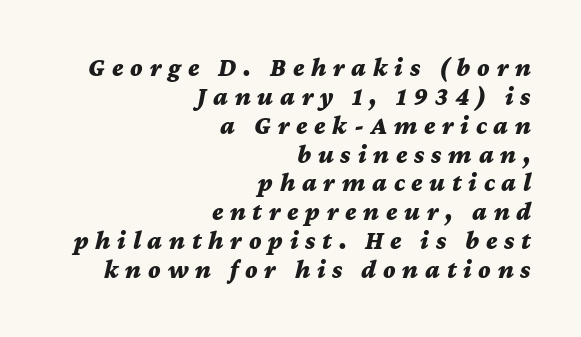
The image shows 26 px bold type, italic (leaning right); set right-aligned, tight line spacing (1.11x), unusually wide letter spacing (+0.26 em), not underlined.
